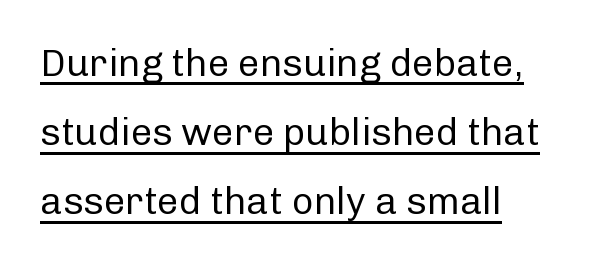
The image shows 38 px regular-weight sans-serif type, upright; set left-aligned, line spacing 1.82x, normal letter spacing, underlined; low stroke contrast and a medium x-height.
